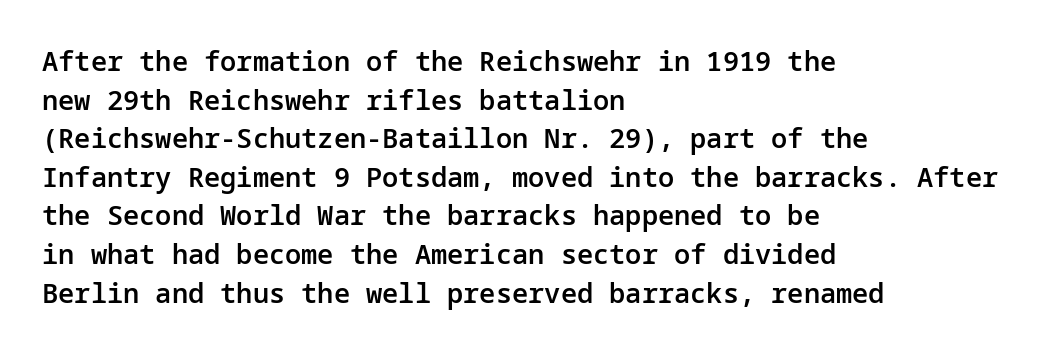
Q: Is the text bold? A: Semi-bold.
Q: Is the text italic (slanted)? A: No, it is upright.
Q: Is the text underlined? A: No.
Q: How is the paragraph aligned? A: Left-aligned.
Q: Is the spacing between letters normal or unusually wide? A: Normal.
Q: Is the spacing between lines tight, normal or loose? A: Normal.
